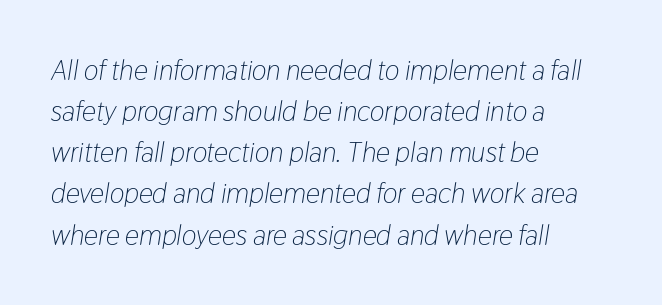
Does the leading feel generous? No, just average. Observe the ordinary spacing: letters are neighbours, not strangers. The weight would be labelled regular, book, light, or lighter still. Visually the block forms a straight wall on the left and a jagged coastline on the right.
